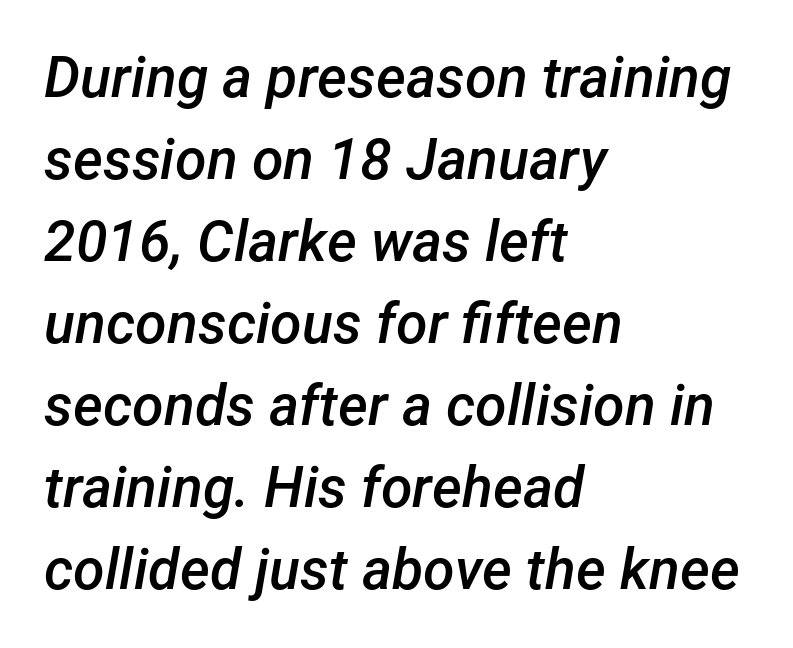
{"italic": "yes", "lean": "right", "slant_degrees": 12, "bold": "semi", "weight": "semibold", "width": "normal", "stroke_contrast": "low", "x_height": "medium", "monospaced": "no", "underline": "no", "align": "left", "line_spacing": "normal", "line_spacing_ratio": 1.44, "letter_spacing": "normal", "letter_spacing_em": 0.0, "glyph_px": 57}
